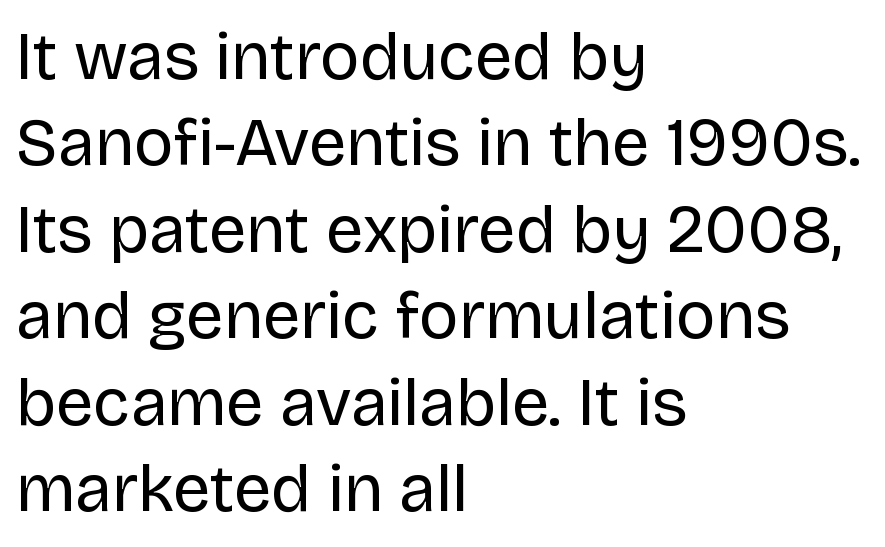
{"serif": "no", "italic": "no", "bold": "no", "weight": "regular", "width": "normal", "stroke_contrast": "low", "x_height": "large", "monospaced": "no", "underline": "no", "align": "left", "line_spacing": "normal", "line_spacing_ratio": 1.29, "letter_spacing": "normal", "letter_spacing_em": 0.0, "glyph_px": 67}
